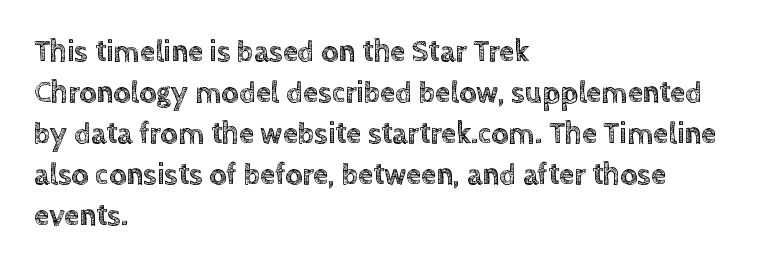
Unmarked baselines from the first word to the last. No extra tracking has been applied to these lines. Note the varied advance widths — an 'i' is clearly narrower than an 'm'. Notice how the passage keeps a crisp vertical edge on the left only. Reading down the column, the eye jumps a familiar distance to each next line. The axis of the letterforms is exactly vertical.
